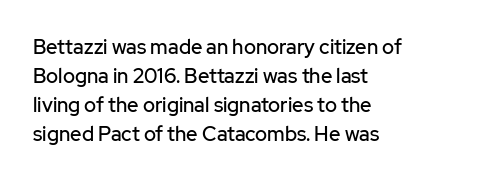
{"italic": "no", "underline": "no", "align": "left", "line_spacing": "normal", "line_spacing_ratio": 1.45, "letter_spacing": "normal", "letter_spacing_em": 0.0, "glyph_px": 20}
